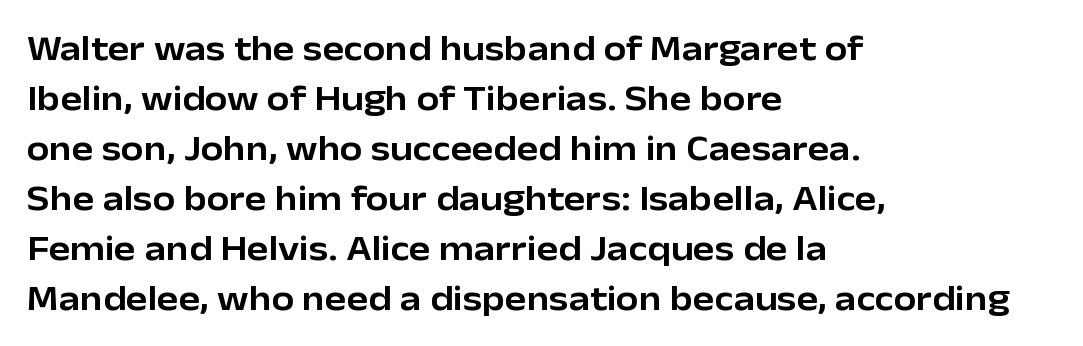
{"serif": "no", "italic": "no", "width": "normal", "stroke_contrast": "low", "x_height": "medium", "monospaced": "no", "underline": "no", "align": "left", "line_spacing": "normal", "line_spacing_ratio": 1.39, "letter_spacing": "normal", "letter_spacing_em": 0.0, "glyph_px": 36}
